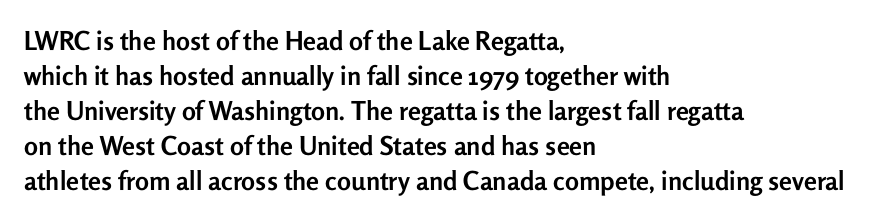
Q: Is the text bold? A: Yes.
Q: Is the text italic (slanted)? A: No, it is upright.
Q: Is the text underlined? A: No.
Q: How is the paragraph aligned? A: Left-aligned.
Q: Is the spacing between letters normal or unusually wide? A: Normal.
Q: Is the spacing between lines tight, normal or loose? A: Normal.
